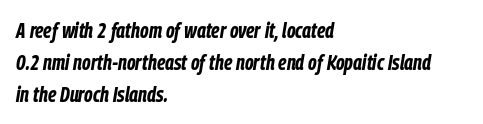
The image shows 22 px bold type, italic (leaning right); set left-aligned, normal line spacing (1.46x), normal letter spacing, not underlined.
